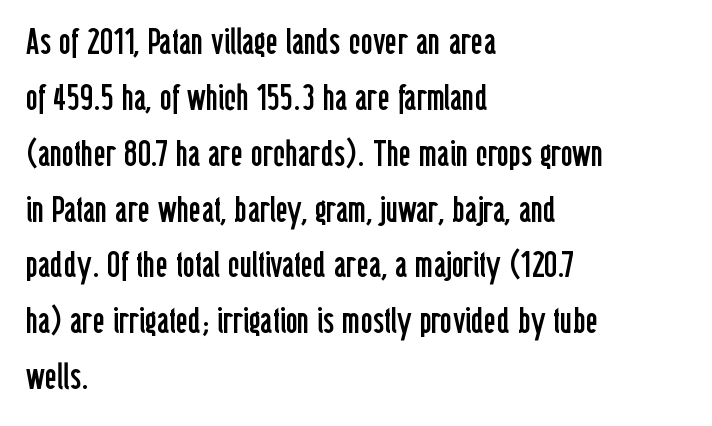
{"serif": "no", "italic": "no", "bold": "no", "weight": "regular", "width": "condensed", "stroke_contrast": "low", "x_height": "medium", "monospaced": "no", "underline": "no", "align": "left", "line_spacing": "normal", "line_spacing_ratio": 1.51, "letter_spacing": "normal", "letter_spacing_em": 0.0, "glyph_px": 37}
